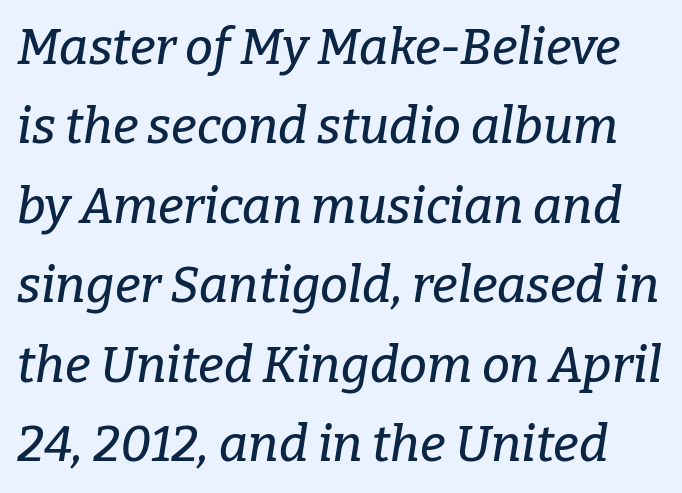
{"serif": "yes", "italic": "yes", "lean": "right", "slant_degrees": 9, "width": "normal", "stroke_contrast": "low", "x_height": "medium", "monospaced": "no", "underline": "no", "line_spacing": "normal", "line_spacing_ratio": 1.59, "letter_spacing": "normal", "letter_spacing_em": 0.0, "glyph_px": 50}
